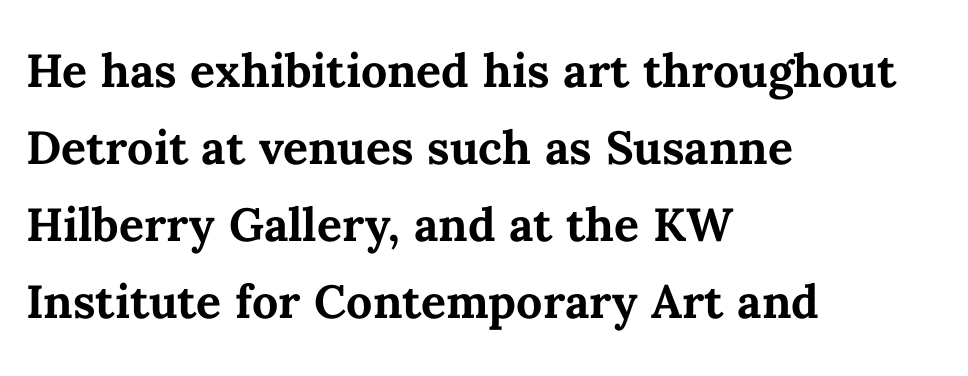
Beneath every word, the page is bare. Horizontal alignment here is leftward, the default for most running prose. The face used here is proportionally spaced, like ordinary book or web type. This sample uses an upright cut, with every glyph sitting square on the baseline.
